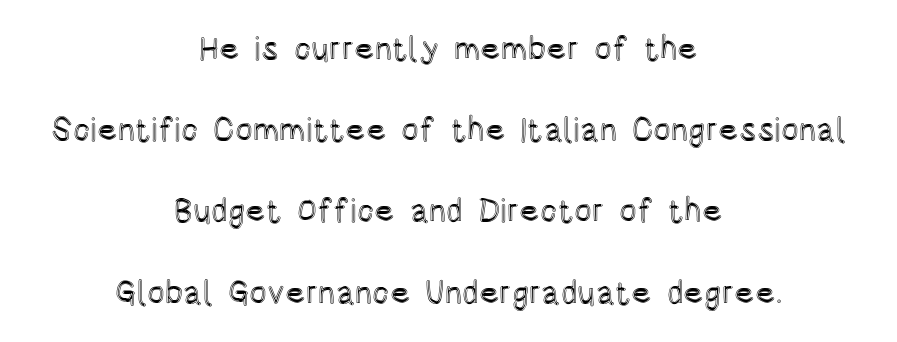
{"italic": "no", "width": "condensed", "x_height": "large", "monospaced": "no", "underline": "no", "align": "center", "line_spacing": "loose", "line_spacing_ratio": 2.46, "letter_spacing": "normal", "letter_spacing_em": 0.0, "glyph_px": 33}
